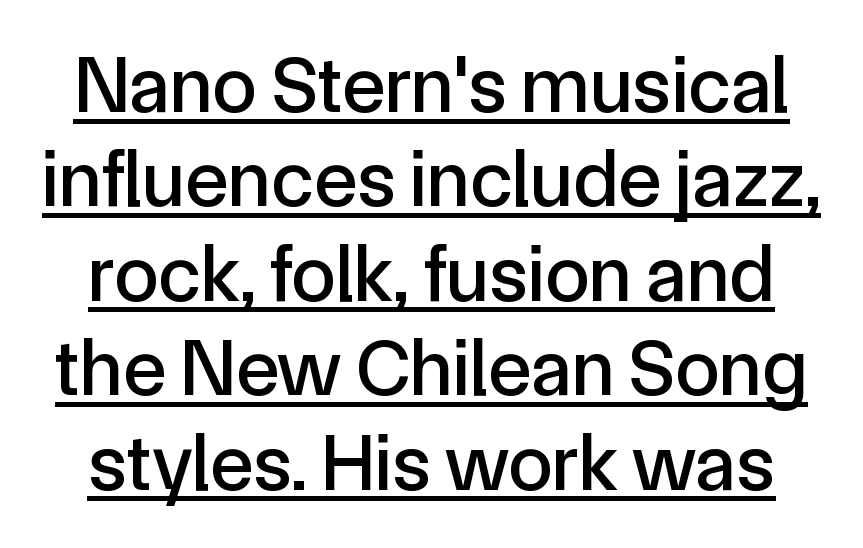
Notice how the stems are strictly vertical — no italics here. A typesetter would call this proportional, since set widths differ per character. Look at the tracking — it's just the regular setting, nothing added. The rendering uses the underline text-decoration.
